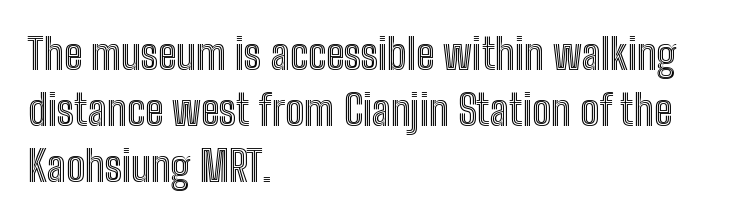
Q: Is the text italic (slanted)? A: No, it is upright.
Q: Is the text underlined? A: No.
Q: How is the paragraph aligned? A: Left-aligned.
Q: Is the spacing between letters normal or unusually wide? A: Normal.
Q: Is the spacing between lines tight, normal or loose? A: Normal.
Q: Width (condensed, normal, or wide)? A: Condensed.
Q: x-height? A: Medium.
Q: Monospaced? A: No.
